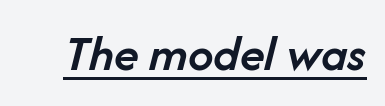
Q: Is the text bold? A: Semi-bold.
Q: Is the text italic (slanted)? A: Yes, it leans right by about 14 degrees.
Q: Is the text underlined? A: Yes.
Q: Is the spacing between letters normal or unusually wide? A: Normal.
Q: Width (condensed, normal, or wide)? A: Normal.
Q: Stroke contrast? A: Low.
Q: x-height? A: Medium.
Q: Monospaced? A: No.
